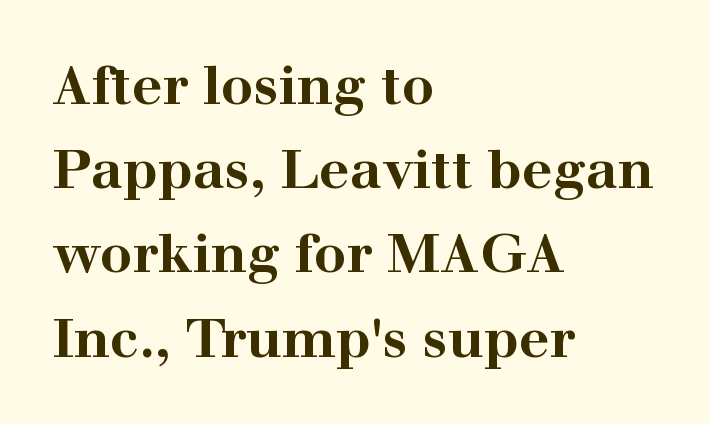
{"serif": "yes", "italic": "no", "bold": "yes", "weight": "bold", "width": "wide", "stroke_contrast": "high", "x_height": "medium", "monospaced": "no", "underline": "no", "align": "left", "line_spacing": "normal", "line_spacing_ratio": 1.56, "letter_spacing": "normal", "letter_spacing_em": 0.0, "glyph_px": 54}
